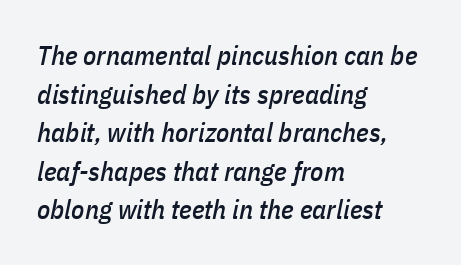
Q: Is the text italic (slanted)? A: Yes, it leans right by about 11 degrees.
Q: Is the text underlined? A: No.
Q: How is the paragraph aligned? A: Left-aligned.
Q: Is the spacing between letters normal or unusually wide? A: Normal.
Q: Is the spacing between lines tight, normal or loose? A: Normal.
